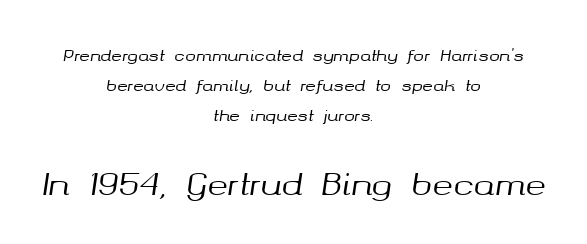
The image shows 31 px text type, italic (leaning right); set centered, line spacing 1.87x, normal letter spacing, not underlined; the second (bottom) block is 1.94x larger; medium stroke contrast and a medium x-height.
